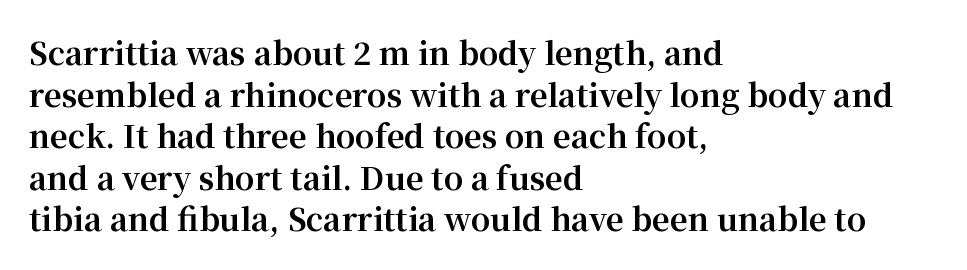
The image shows 31 px bold serif type, upright; set left-aligned, normal line spacing (1.34x), normal letter spacing, not underlined; medium stroke contrast and a medium x-height.
